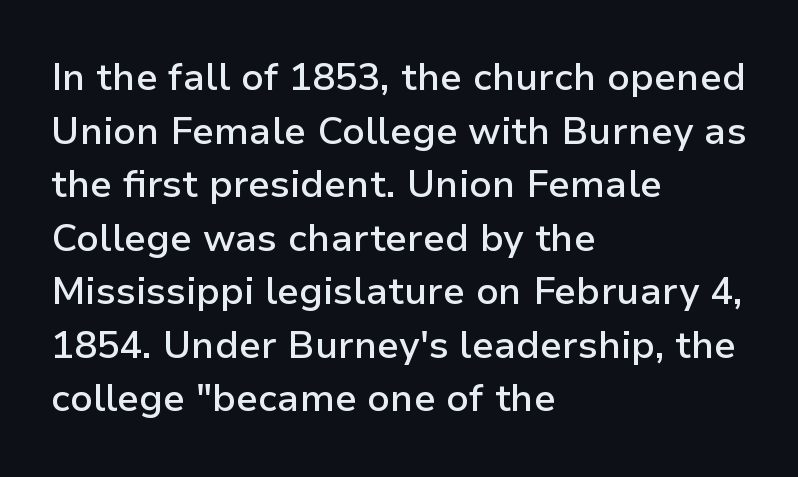
Q: Is the text bold? A: Semi-bold.
Q: Is the text italic (slanted)? A: No, it is upright.
Q: Is the typeface a serif or a sans-serif typeface? A: Sans-serif.
Q: Is the text underlined? A: No.
Q: How is the paragraph aligned? A: Left-aligned.
Q: Is the spacing between letters normal or unusually wide? A: Normal.
Q: Is the spacing between lines tight, normal or loose? A: Normal.
Q: Width (condensed, normal, or wide)? A: Normal.
Q: Stroke contrast? A: Low.
Q: x-height? A: Medium.
Q: Monospaced? A: No.
